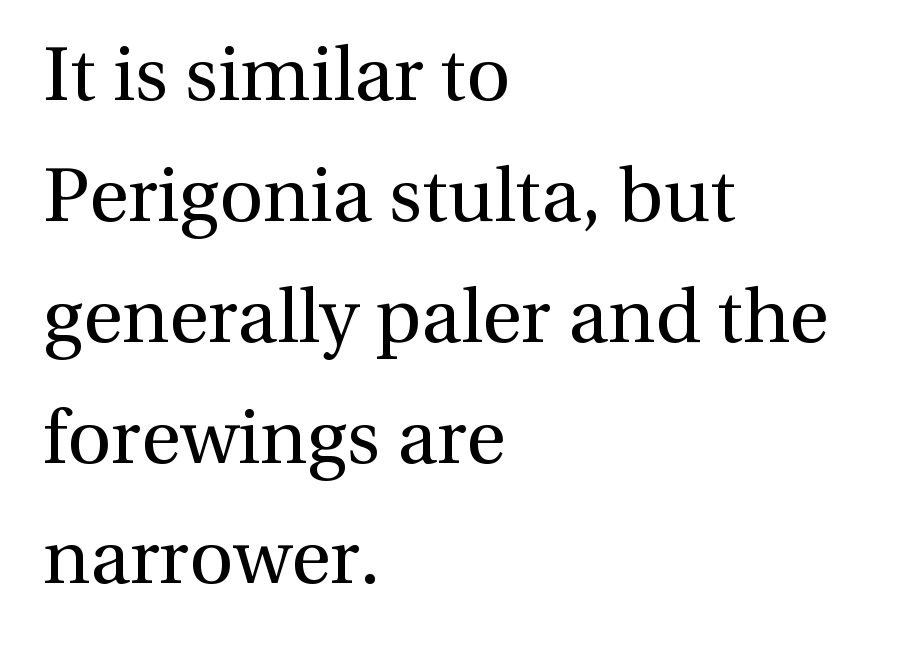
Q: Is the text bold? A: No.
Q: Is the text italic (slanted)? A: No, it is upright.
Q: Is the typeface a serif or a sans-serif typeface? A: Serif.
Q: Is the text underlined? A: No.
Q: How is the paragraph aligned? A: Left-aligned.
Q: Is the spacing between letters normal or unusually wide? A: Normal.
Q: Is the spacing between lines tight, normal or loose? A: Normal.
Q: Width (condensed, normal, or wide)? A: Normal.
Q: x-height? A: Medium.
Q: Monospaced? A: No.
